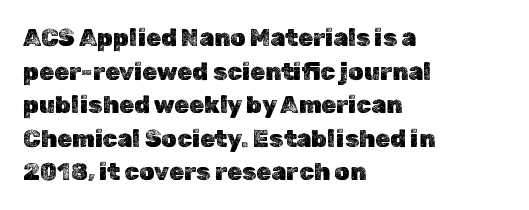
Q: Is the text italic (slanted)? A: No, it is upright.
Q: Is the text underlined? A: No.
Q: How is the paragraph aligned? A: Left-aligned.
Q: Is the spacing between letters normal or unusually wide? A: Normal.
Q: Is the spacing between lines tight, normal or loose? A: Normal.
